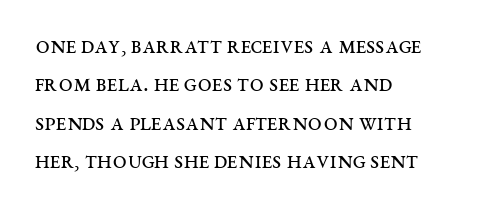
{"italic": "no", "bold": "no", "underline": "no", "align": "left", "line_spacing": "normal", "line_spacing_ratio": 1.54, "letter_spacing": "normal", "letter_spacing_em": 0.0, "glyph_px": 25}
